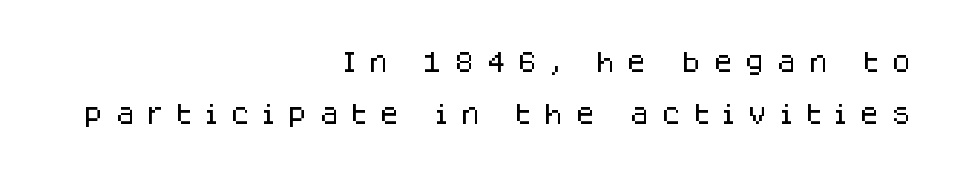
{"italic": "no", "underline": "no", "align": "right", "line_spacing": "loose", "line_spacing_ratio": 2.26, "letter_spacing": "wide", "letter_spacing_em": 0.5, "glyph_px": 23}
